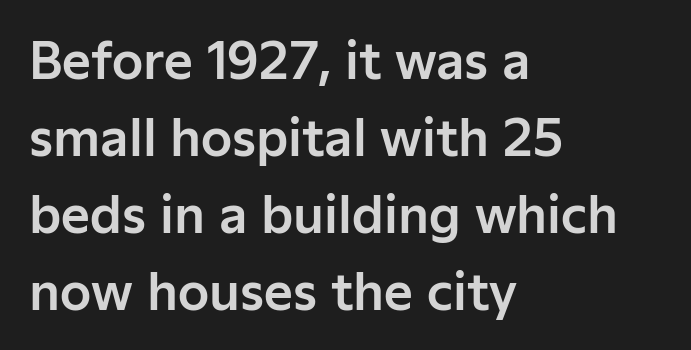
{"serif": "no", "italic": "no", "width": "normal", "stroke_contrast": "low", "x_height": "medium", "monospaced": "no", "underline": "no", "align": "left", "line_spacing": "normal", "line_spacing_ratio": 1.54, "letter_spacing": "normal", "letter_spacing_em": 0.0, "glyph_px": 50}
